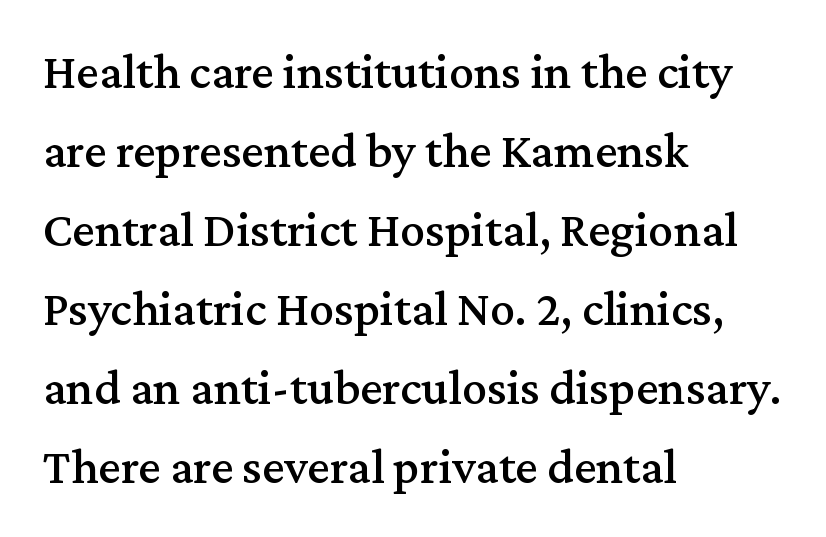
Q: Is the text italic (slanted)? A: No, it is upright.
Q: Is the typeface a serif or a sans-serif typeface? A: Serif.
Q: Is the text underlined? A: No.
Q: How is the paragraph aligned? A: Left-aligned.
Q: Is the spacing between letters normal or unusually wide? A: Normal.
Q: Is the spacing between lines tight, normal or loose? A: Normal.
Q: Width (condensed, normal, or wide)? A: Normal.
Q: Stroke contrast? A: Medium.
Q: x-height? A: Medium.
Q: Monospaced? A: No.
